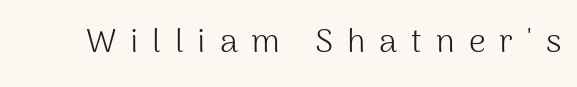
Unmarked baselines from the first word to the last. This sample uses an upright cut, with every glyph sitting square on the baseline. Serifs: no, the terminals of the letterforms are clean. The rendering inserts visible extra space after every character. The strokes carry an ordinary text weight at most.
